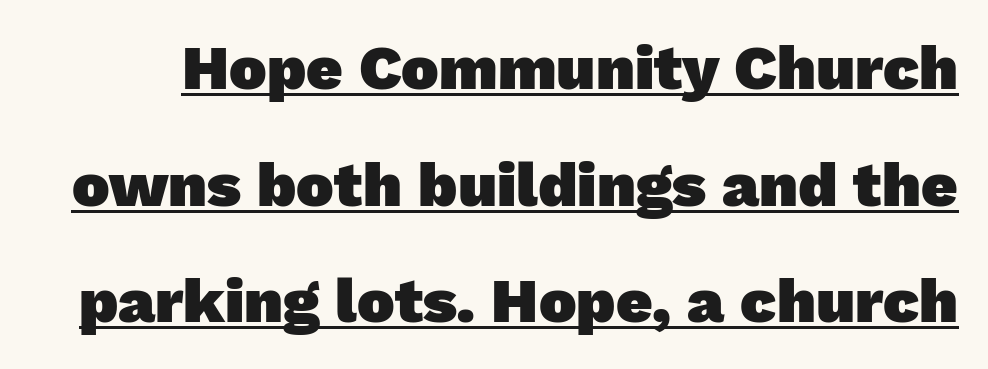
The image shows 63 px heavy sans-serif type; set line spacing 1.85x, normal letter spacing, underlined; low stroke contrast and a medium x-height.
